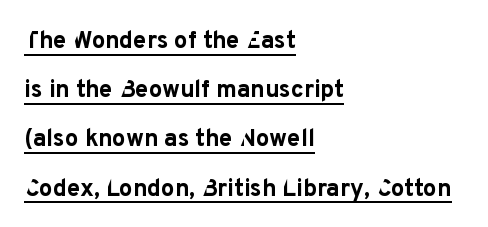
Inter-character spacing is left at the font's built-in metrics. The lettering is marked with a stroke running underneath it. The ragged edge is on the right, which tells us the setting is flush left. You can tell it's not italic because the verticals are truly vertical.
